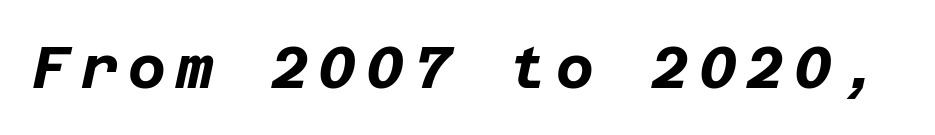
A dark, heavy texture on the line: the type is bold. Descenders are the only things crossing below the line. Would a proofreader flag this as italicized? Yes.
